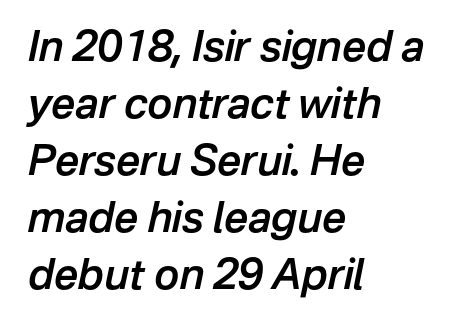
{"italic": "yes", "lean": "right", "slant_degrees": 12, "bold": "semi", "weight": "semibold", "width": "normal", "stroke_contrast": "low", "x_height": "medium", "monospaced": "no", "underline": "no", "align": "left", "line_spacing": "normal", "line_spacing_ratio": 1.36, "letter_spacing": "normal", "letter_spacing_em": 0.0, "glyph_px": 42}
